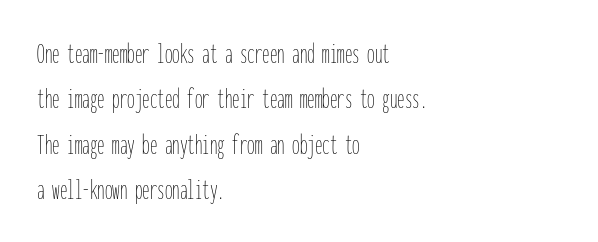
Q: Is the text bold? A: No.
Q: Is the text italic (slanted)? A: No, it is upright.
Q: Is the text underlined? A: No.
Q: How is the paragraph aligned? A: Left-aligned.
Q: Is the spacing between letters normal or unusually wide? A: Normal.
Q: Is the spacing between lines tight, normal or loose? A: Normal.
Q: Width (condensed, normal, or wide)? A: Condensed.
Q: Stroke contrast? A: Low.
Q: x-height? A: Medium.
Q: Monospaced? A: Yes.
